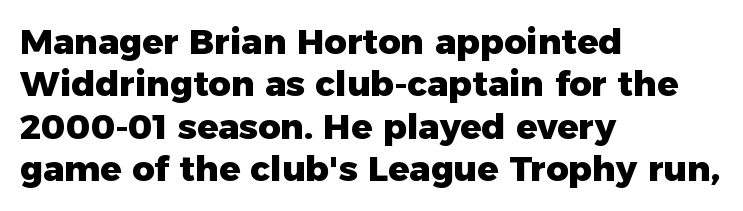
The image shows 35 px heavy sans-serif type, upright; set left-aligned, line spacing 1.21x, normal letter spacing, not underlined; low stroke contrast and a medium x-height.
